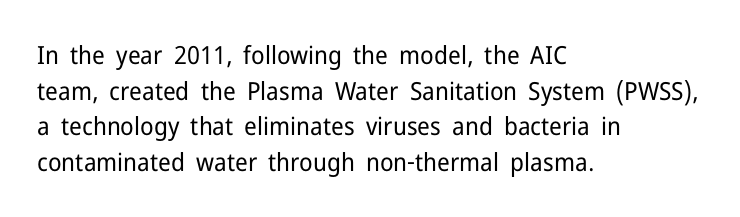
No word sits above an underline. These lines stack with their left ends in a neat column. The line-height multiplier appears to be the usual default. Ordinary non-slanted type is in use. Students, note that the glyphs here touch the page at normal intervals.
